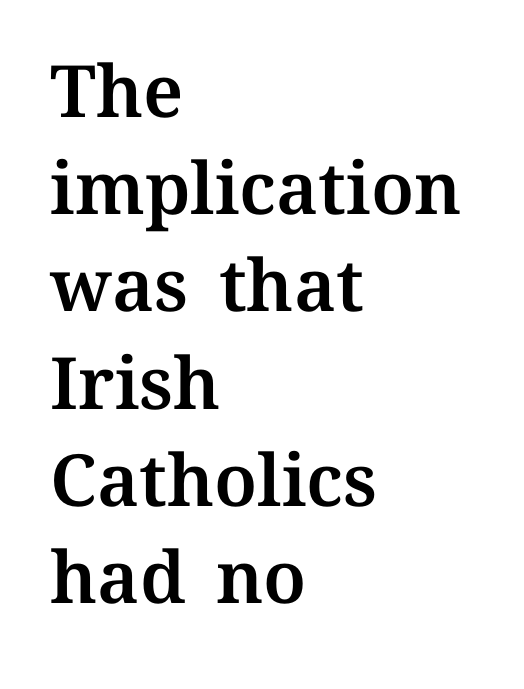
Q: Is the text italic (slanted)? A: No, it is upright.
Q: Is the text underlined? A: No.
Q: How is the paragraph aligned? A: Left-aligned.
Q: Is the spacing between letters normal or unusually wide? A: Normal.
Q: Is the spacing between lines tight, normal or loose? A: Normal.
Q: Width (condensed, normal, or wide)? A: Normal.
Q: Stroke contrast? A: Medium.
Q: x-height? A: Medium.
Q: Monospaced? A: No.
